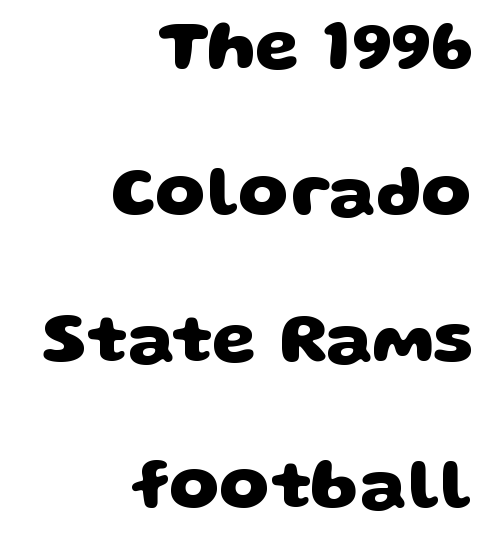
The image shows 71 px heavy, wide sans-serif type; set right-aligned, loose line spacing (2.06x), normal letter spacing, not underlined; low stroke contrast and a large x-height.
